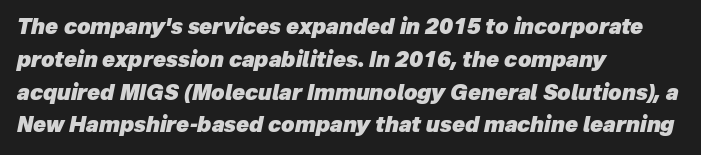
Type without underlining. Left-aligned paragraph, ragged on the right. Is the type slanted? Yes — the strokes lean at a clear angle. Caption: standard tracking, unaltered.
